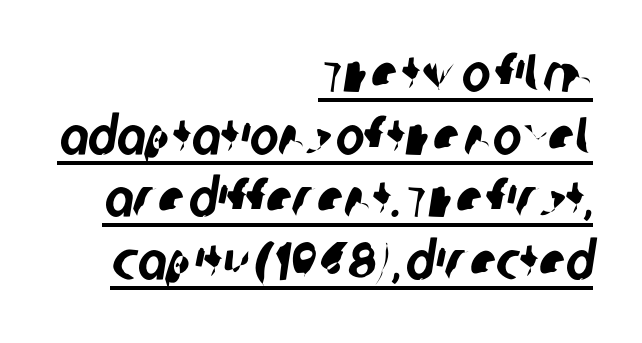
Q: Is the typeface a serif or a sans-serif typeface? A: Sans-serif.
Q: Is the text underlined? A: Yes.
Q: How is the paragraph aligned? A: Right-aligned.
Q: Is the spacing between letters normal or unusually wide? A: Normal.
Q: Width (condensed, normal, or wide)? A: Condensed.
Q: Stroke contrast? A: Low.
Q: x-height? A: Large.
Q: Monospaced? A: No.
